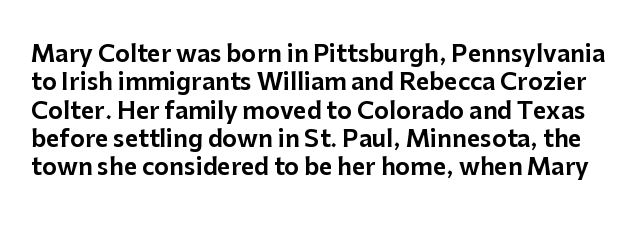
Q: Is the text italic (slanted)? A: No, it is upright.
Q: Is the text underlined? A: No.
Q: Is the spacing between letters normal or unusually wide? A: Normal.
